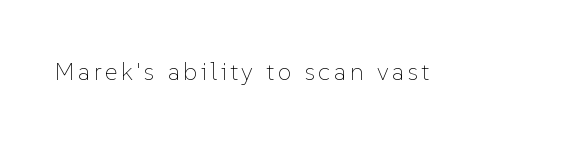
Q: Is the text bold? A: No.
Q: Is the text italic (slanted)? A: No, it is upright.
Q: Is the text underlined? A: No.
